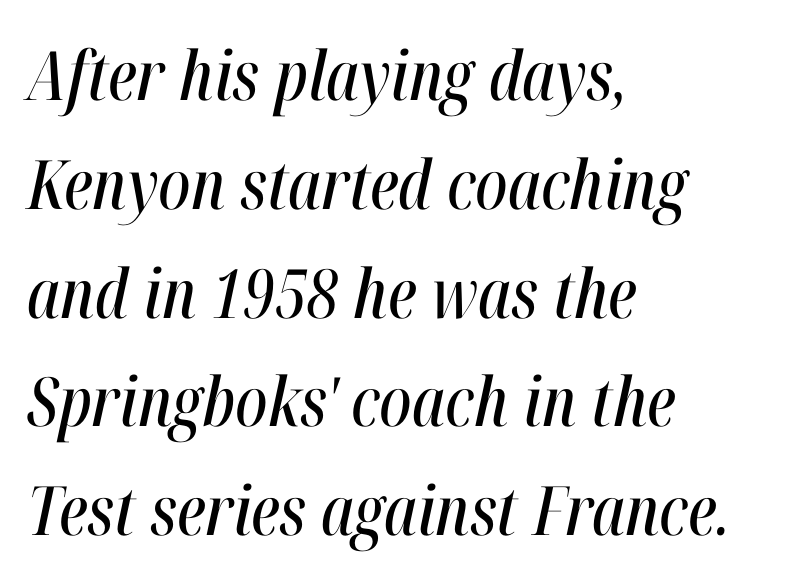
{"italic": "yes", "lean": "right", "slant_degrees": 12, "width": "condensed", "stroke_contrast": "high", "x_height": "medium", "monospaced": "no", "underline": "no", "align": "left", "line_spacing": "normal", "line_spacing_ratio": 1.6, "letter_spacing": "normal", "letter_spacing_em": 0.0, "glyph_px": 68}
